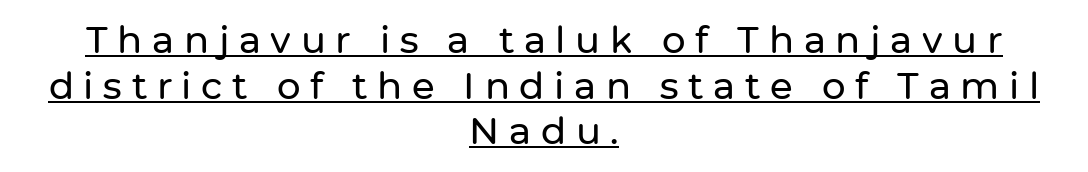
Q: Is the text italic (slanted)? A: No, it is upright.
Q: Is the typeface a serif or a sans-serif typeface? A: Sans-serif.
Q: Is the text underlined? A: Yes.
Q: How is the paragraph aligned? A: Centered.
Q: Is the spacing between letters normal or unusually wide? A: Unusually wide.
Q: Width (condensed, normal, or wide)? A: Normal.
Q: Stroke contrast? A: Low.
Q: x-height? A: Medium.
Q: Monospaced? A: No.
